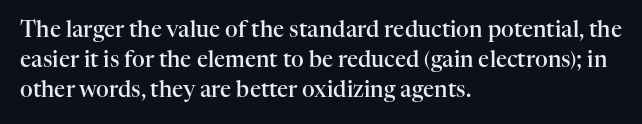
The image shows 22 px text type, upright; set left-aligned, normal line spacing (1.37x), normal letter spacing, not underlined.
